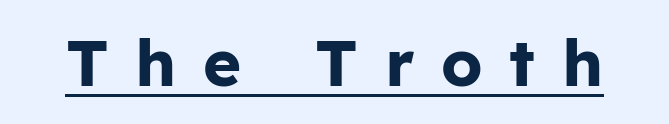
{"serif": "no", "italic": "no", "bold": "yes", "weight": "bold", "width": "normal", "stroke_contrast": "low", "x_height": "medium", "monospaced": "no", "underline": "yes", "letter_spacing": "wide", "letter_spacing_em": 0.41, "glyph_px": 65}
